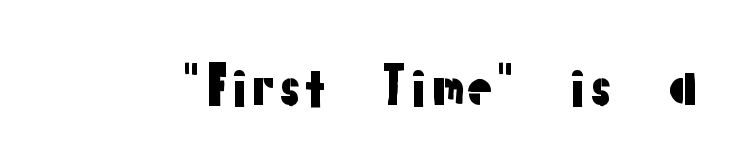
The image shows 51 px sans-serif type, upright; set normal letter spacing, not underlined; low stroke contrast and a medium x-height.
